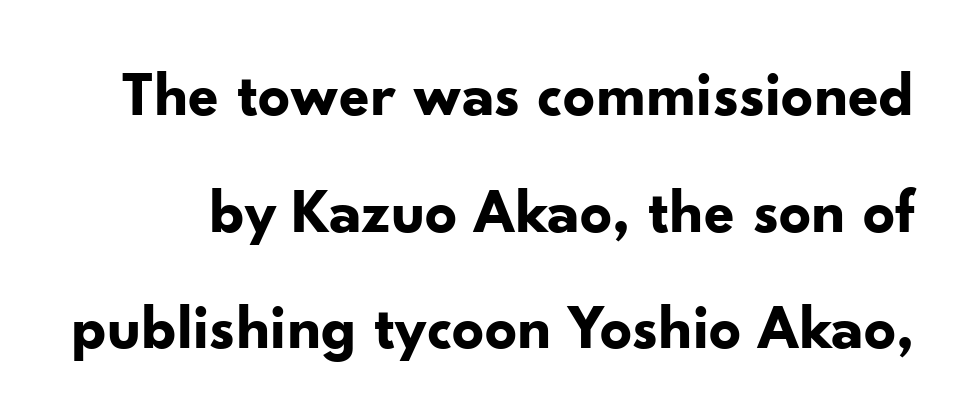
The image shows 63 px bold sans-serif type, upright; set line spacing 1.85x, normal letter spacing, not underlined; low stroke contrast and a small x-height.
